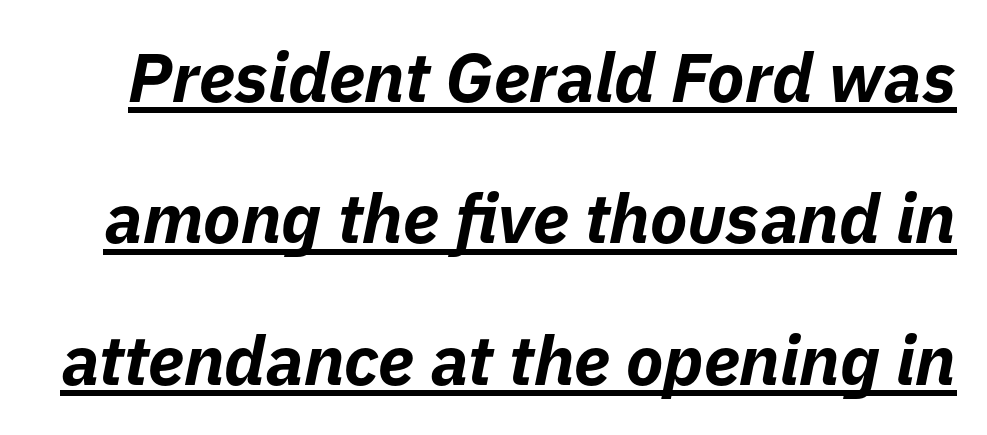
This rendering leaves character spacing at its baseline value. Proportional: the letters do not fall into vertical columns. Decoration check: the copy is underlined. Weight: bold.
